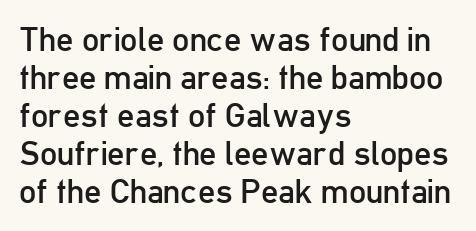
Underlining? Definitely not there. Vertical strokes here are truly vertical. How would I describe the line gaps? Narrow and economical. In terms of letterform style, serifs are entirely absent. Which margin do the lines hug? The left one — the right edge is uneven. Counters stay open thanks to moderate or lighter strokes.
